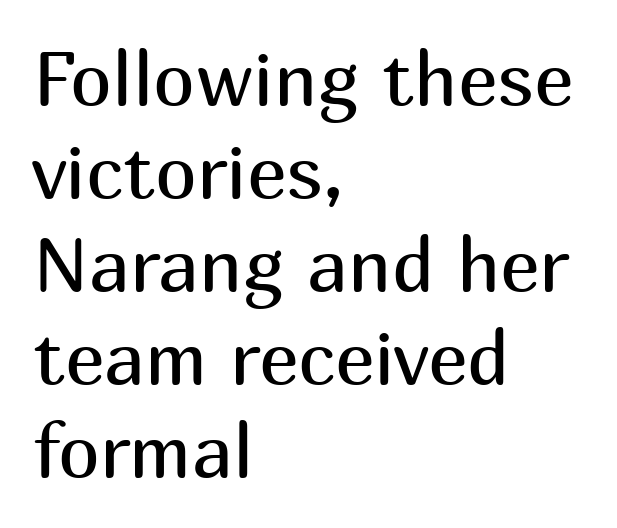
The passage shown has conventional tracking throughout. This sample uses a sans-serif face. Heft: none added — not bold. Lines of text with bare space underneath. Alignment: flush left. The typography opts for an upright posture over an oblique one.
